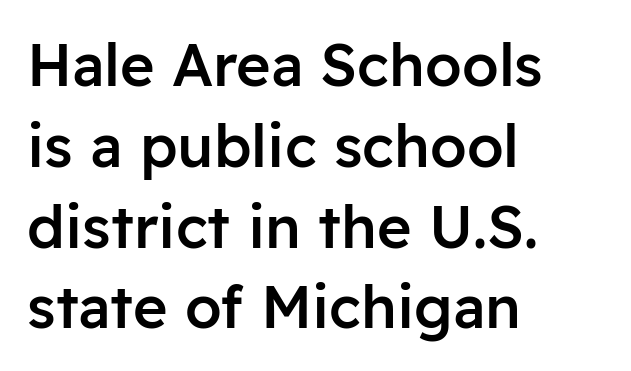
Q: Is the text bold? A: Semi-bold.
Q: Is the text italic (slanted)? A: No, it is upright.
Q: Is the typeface a serif or a sans-serif typeface? A: Sans-serif.
Q: Is the text underlined? A: No.
Q: How is the paragraph aligned? A: Left-aligned.
Q: Is the spacing between letters normal or unusually wide? A: Normal.
Q: Is the spacing between lines tight, normal or loose? A: Normal.
Q: Width (condensed, normal, or wide)? A: Normal.
Q: Stroke contrast? A: Low.
Q: x-height? A: Medium.
Q: Monospaced? A: No.
